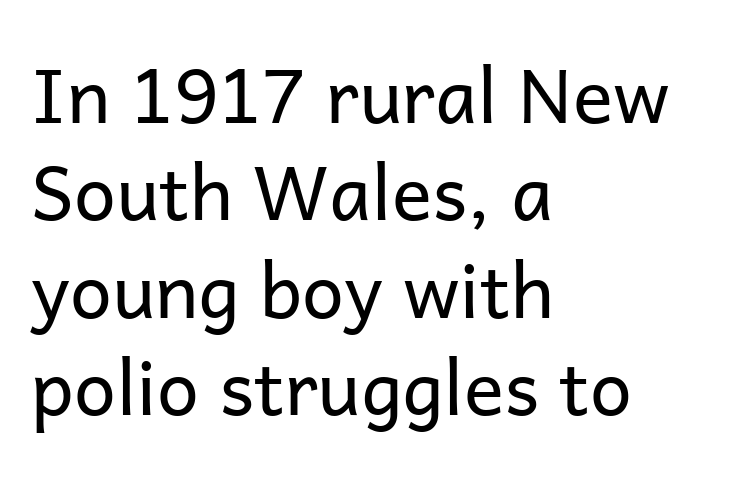
Q: Is the text bold? A: No.
Q: Is the text italic (slanted)? A: No, it is upright.
Q: Is the typeface a serif or a sans-serif typeface? A: Sans-serif.
Q: Is the text underlined? A: No.
Q: How is the paragraph aligned? A: Left-aligned.
Q: Is the spacing between letters normal or unusually wide? A: Normal.
Q: Is the spacing between lines tight, normal or loose? A: Normal.
Q: Width (condensed, normal, or wide)? A: Normal.
Q: Stroke contrast? A: Low.
Q: x-height? A: Medium.
Q: Monospaced? A: No.
